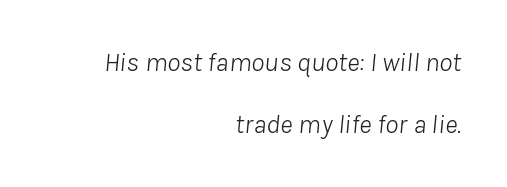
Q: Is the text bold? A: No.
Q: Is the text italic (slanted)? A: Yes, it leans right by about 8 degrees.
Q: Is the text underlined? A: No.
Q: How is the paragraph aligned? A: Right-aligned.
Q: Is the spacing between letters normal or unusually wide? A: Normal.
Q: Is the spacing between lines tight, normal or loose? A: Loose.
